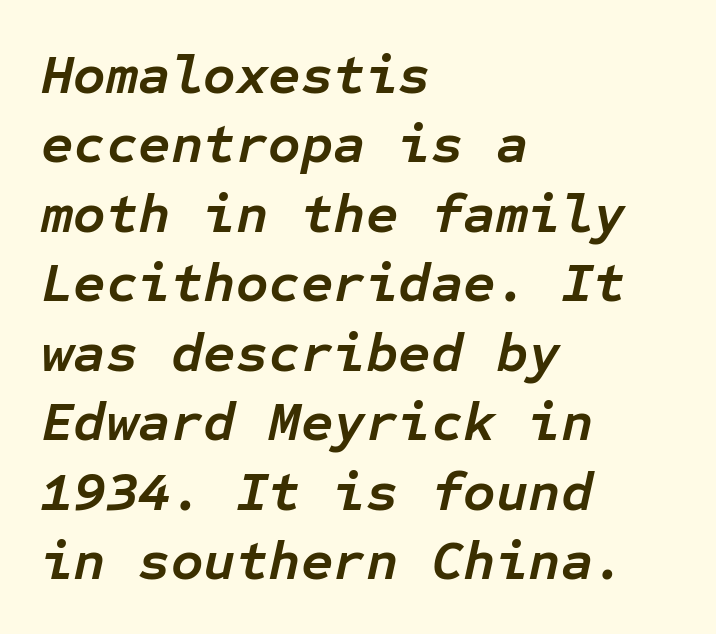
A typesetter would call this zero additional tracking. The lines in this sample share a left origin and differ only in where they stop. Pretty heavy lettering here — definitely bold. Think of a typewriter: that constant character pitch is what you see here. The gap between lines stays unmarked. Notice how the stems are inclined rather than vertical — that's the hallmark of italics.
